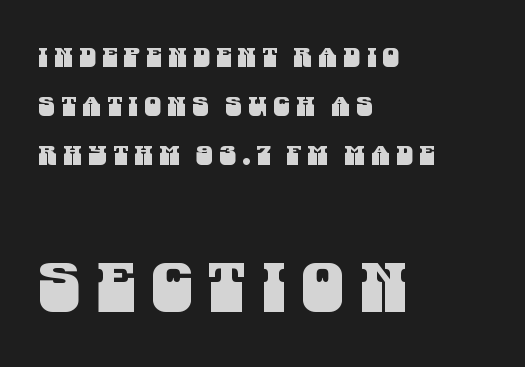
{"serif": "no", "width": "condensed", "stroke_contrast": "medium", "x_height": "large", "monospaced": "no", "underline": "no", "align": "left", "line_spacing_ratio": 1.82, "letter_spacing": "wide", "letter_spacing_em": 0.23, "larger_block": "second", "size_ratio": 2.52, "glyph_px": 68}
